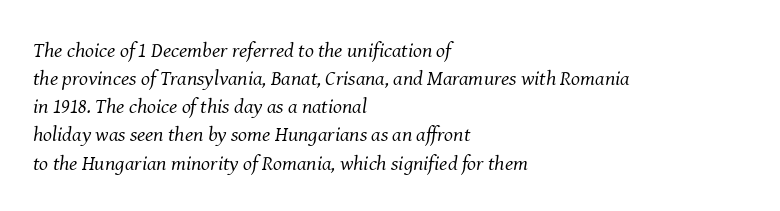
The image shows 21 px text type, italic (leaning right); set left-aligned, normal line spacing (1.34x), normal letter spacing, not underlined.
